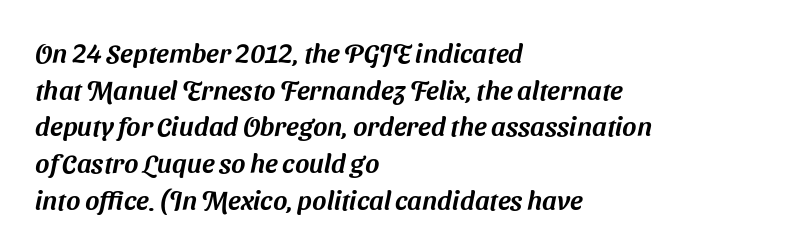
{"underline": "no", "align": "left", "line_spacing": "normal", "line_spacing_ratio": 1.36, "letter_spacing": "normal", "letter_spacing_em": 0.0, "glyph_px": 27}
